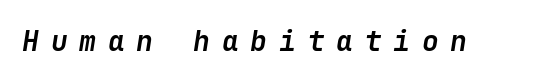
The image shows 28 px semibold type, italic (leaning right); set unusually wide letter spacing (+0.42 em), not underlined; low stroke contrast and a medium x-height.
